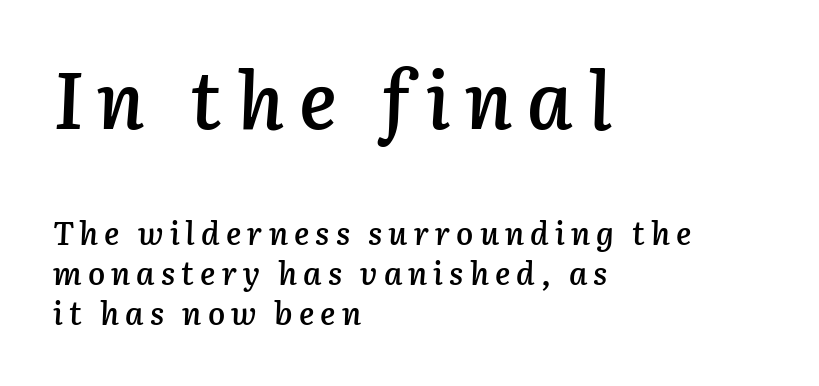
{"italic": "yes", "lean": "right", "slant_degrees": 3, "bold": "semi", "weight": "semibold", "width": "normal", "stroke_contrast": "low", "x_height": "medium", "monospaced": "no", "underline": "no", "align": "left", "line_spacing_ratio": 1.24, "larger_block": "first", "size_ratio": 2.47, "glyph_px": 79}
